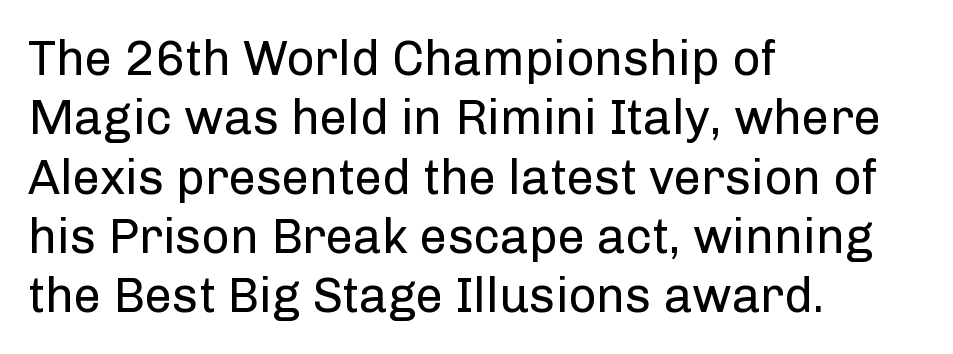
{"serif": "no", "italic": "no", "bold": "no", "weight": "regular", "width": "normal", "stroke_contrast": "low", "x_height": "medium", "monospaced": "no", "underline": "no", "align": "left", "line_spacing_ratio": 1.21, "letter_spacing": "normal", "letter_spacing_em": 0.0, "glyph_px": 49}
